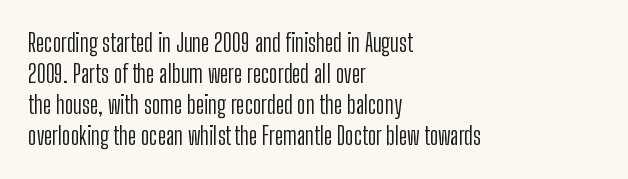
The image shows 24 px text type, upright; set left-aligned, normal line spacing (1.29x), normal letter spacing, not underlined.
